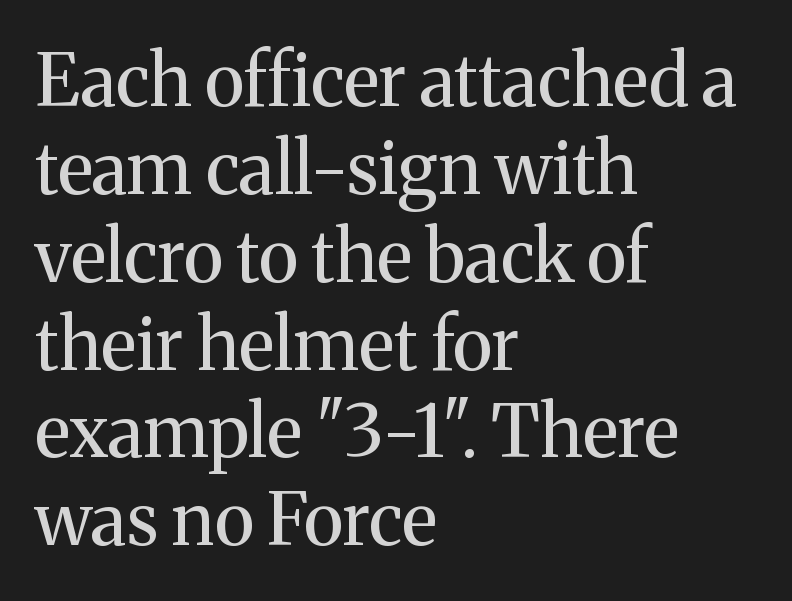
The image shows 72 px regular-weight serif type, upright; set left-aligned, line spacing 1.22x, normal letter spacing, not underlined; medium stroke contrast and a medium x-height.
